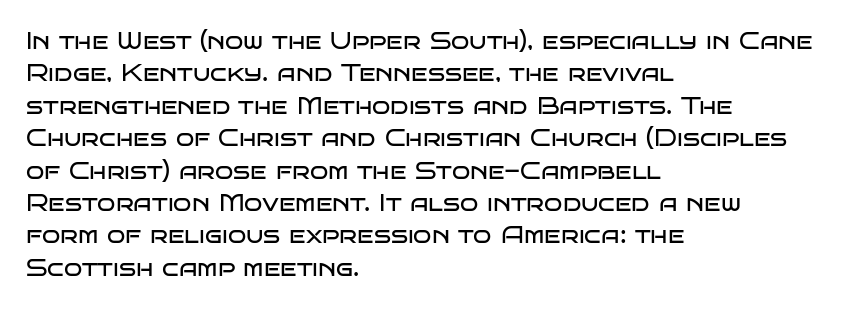
The typesetter chose a ragged-right arrangement here. In terms of letterspacing, this is plain default setting. Descenders hang freely into open space. A typesetter would call this leading conventional body-copy spacing. Stems and bowls with no extra thickness — not bold.
